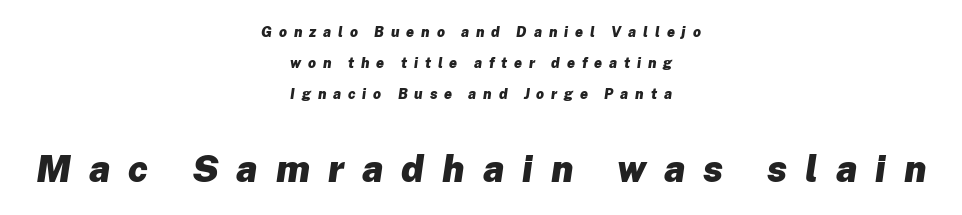
The image shows 37 px heavy type, italic (leaning right); set centered, loose line spacing (2.23x), unusually wide letter spacing (+0.49 em), not underlined; the second (bottom) block is 2.64x larger; low stroke contrast and a medium x-height.
